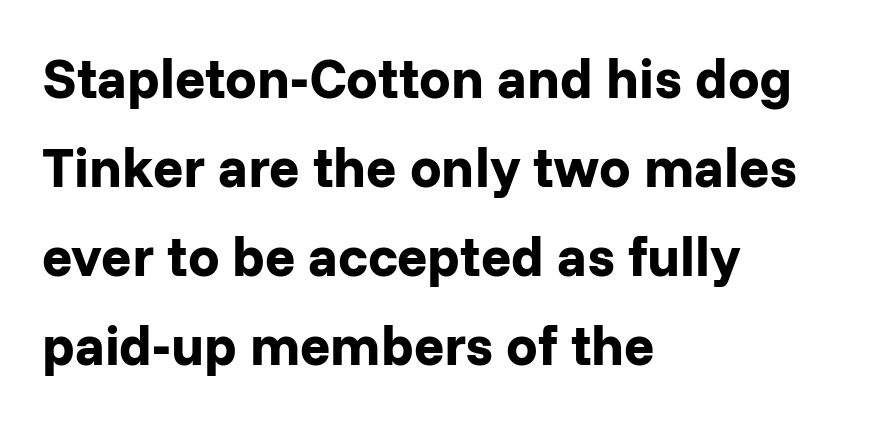
The characters display no serif detailing; their extremities are plain. Is this a fixed-width face? No — the glyphs have proportional, varying widths. Descenders hang freely into open space. Tall strokes in this sample are plumb rather than angled.
